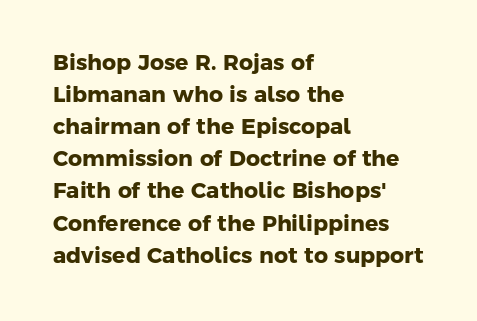
The image shows 22 px bold type; set left-aligned, normal line spacing (1.46x), normal letter spacing, not underlined.
